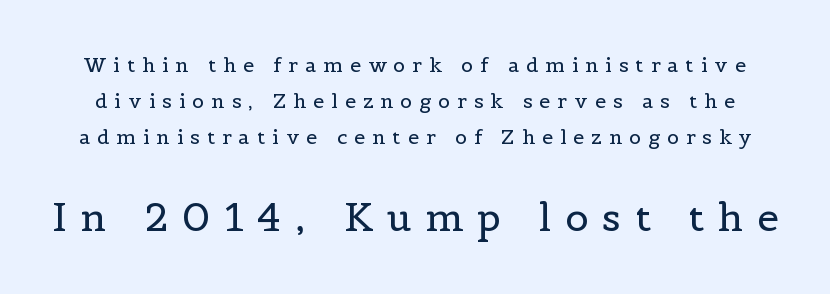
Varying glyph widths throughout — classic text-font behaviour. Posture: straight, roman, zero tilt. Stems here are at most as thick as an everyday book face. Type size steps up from the first block to the second. Check under the words: just untouched page.
